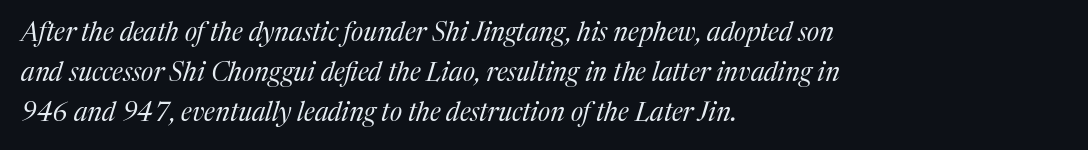
Q: Is the text bold? A: No.
Q: Is the text italic (slanted)? A: Yes, it leans right by about 17 degrees.
Q: Is the text underlined? A: No.
Q: How is the paragraph aligned? A: Left-aligned.
Q: Is the spacing between letters normal or unusually wide? A: Normal.
Q: Is the spacing between lines tight, normal or loose? A: Normal.
